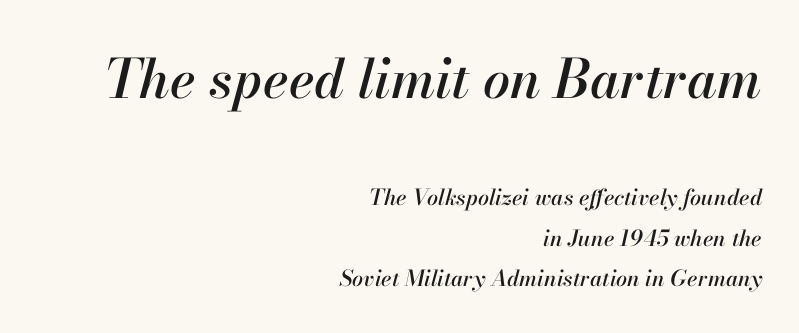
Each word holds together tightly as a unit, with standard inter-letter gaps. Italic: yes, the glyphs are oblique. Is this a fixed-width face? No — the glyphs have proportional, varying widths. Beneath every word, the page is bare. Top chunk: large. Bottom chunk: small.
